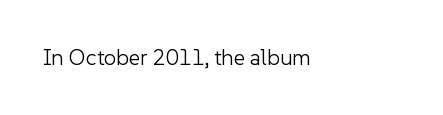
{"italic": "no", "bold": "no", "underline": "no", "letter_spacing": "normal", "letter_spacing_em": 0.0, "glyph_px": 22}
